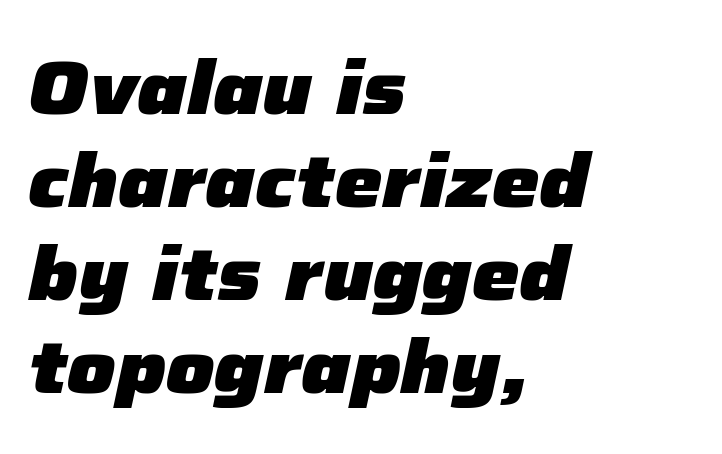
The image shows 75 px heavy type, italic (leaning right); set left-aligned, line spacing 1.24x, normal letter spacing, not underlined; low stroke contrast and a medium x-height.
